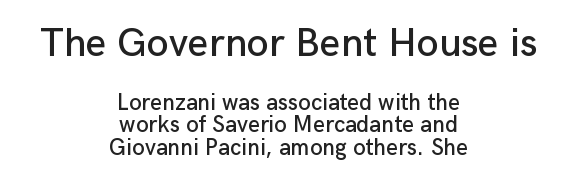
Q: Is the text italic (slanted)? A: No, it is upright.
Q: Is the typeface a serif or a sans-serif typeface? A: Sans-serif.
Q: Is the text underlined? A: No.
Q: How is the paragraph aligned? A: Centered.
Q: Is the spacing between letters normal or unusually wide? A: Normal.
Q: Is the spacing between lines tight, normal or loose? A: Tight.
Q: Which block of text is set in a larger size, the first (top) or the second (bottom)? A: The first (top) one.
Q: Width (condensed, normal, or wide)? A: Normal.
Q: Stroke contrast? A: Low.
Q: x-height? A: Medium.
Q: Monospaced? A: No.
